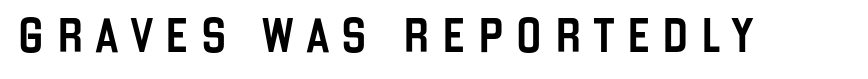
Q: Is the text italic (slanted)? A: No, it is upright.
Q: Is the typeface a serif or a sans-serif typeface? A: Sans-serif.
Q: Is the text underlined? A: No.
Q: Is the spacing between letters normal or unusually wide? A: Unusually wide.
Q: Width (condensed, normal, or wide)? A: Condensed.
Q: Stroke contrast? A: Low.
Q: x-height? A: Large.
Q: Monospaced? A: No.
